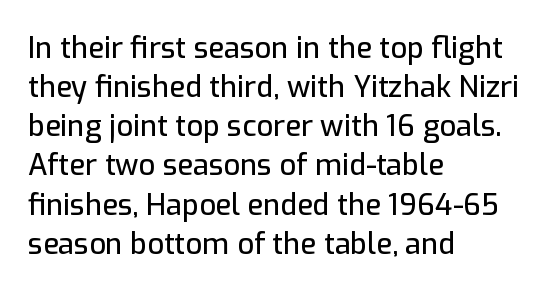
{"serif": "no", "italic": "no", "width": "normal", "stroke_contrast": "low", "x_height": "medium", "monospaced": "no", "underline": "no", "align": "left", "line_spacing": "normal", "line_spacing_ratio": 1.35, "letter_spacing": "normal", "letter_spacing_em": 0.0, "glyph_px": 29}
